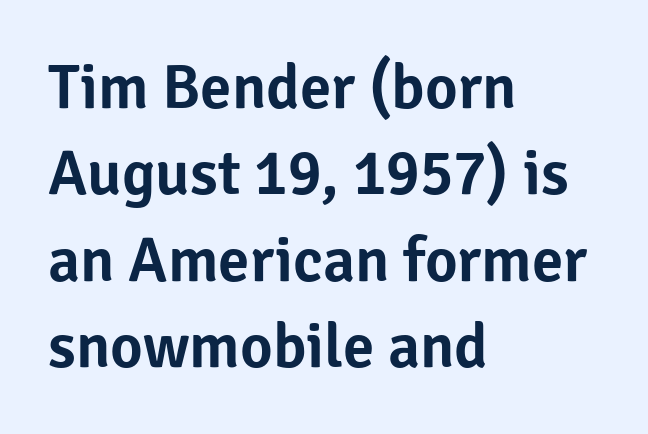
Characters follow at the spacing the type designer built in. Successive baselines arrive at the customary interval. Do the characters align in a grid? No, the font is proportional. Italic: no, the glyphs are upright roman. Type style note: lacks serifs. Check the space under the baseline: it is left empty.
